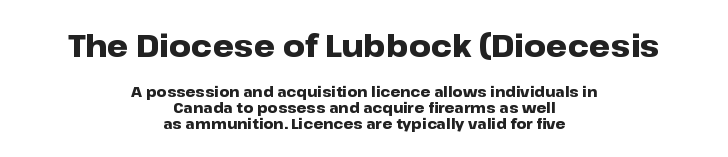
The image shows 30 px heavy, wide sans-serif type, upright; set centered, tight line spacing (1.13x), normal letter spacing, not underlined; the first (top) block is 2.14x larger; low stroke contrast and a medium x-height.
